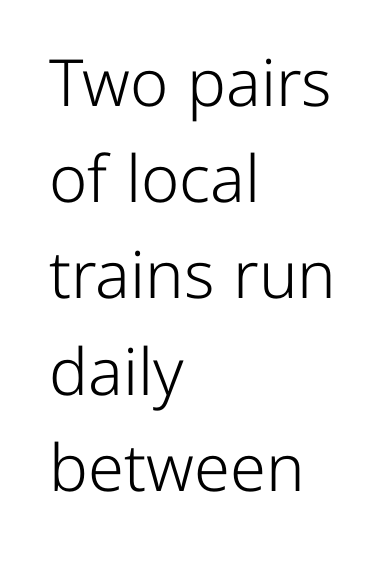
Q: Is the text bold? A: No.
Q: Is the text italic (slanted)? A: No, it is upright.
Q: Is the typeface a serif or a sans-serif typeface? A: Sans-serif.
Q: Is the text underlined? A: No.
Q: How is the paragraph aligned? A: Left-aligned.
Q: Is the spacing between letters normal or unusually wide? A: Normal.
Q: Is the spacing between lines tight, normal or loose? A: Normal.
Q: Width (condensed, normal, or wide)? A: Normal.
Q: Stroke contrast? A: Low.
Q: x-height? A: Medium.
Q: Monospaced? A: No.
